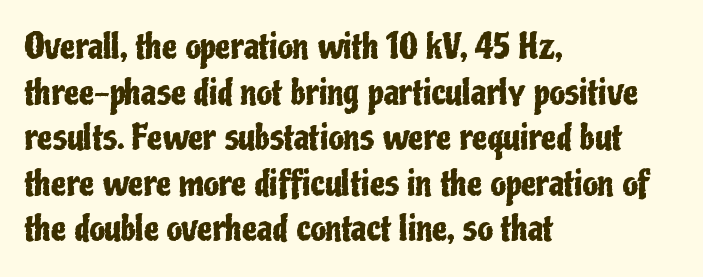
{"serif": "no", "italic": "no", "width": "condensed", "stroke_contrast": "low", "x_height": "medium", "monospaced": "no", "underline": "no", "align": "left", "line_spacing": "normal", "line_spacing_ratio": 1.34, "letter_spacing": "normal", "letter_spacing_em": 0.0, "glyph_px": 34}
